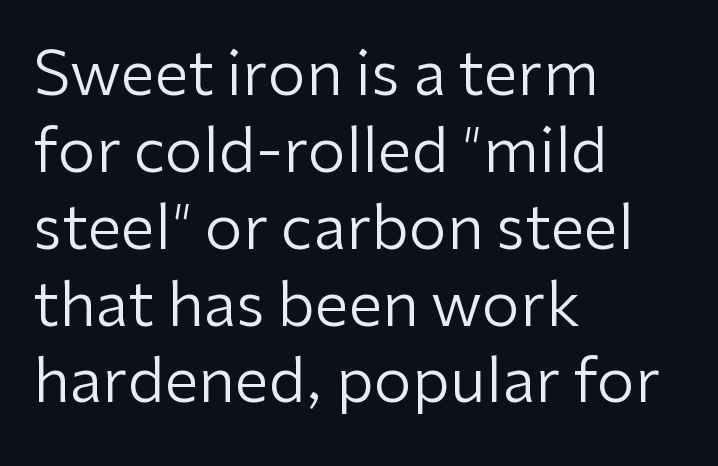
What kind of face is this? One without serifs — a sans. Proportional: the letters do not fall into vertical columns. Layout note: lines flush left. Letters rest on an invisible, unmarked baseline. No chunkiness to these letters — they're not bold.
